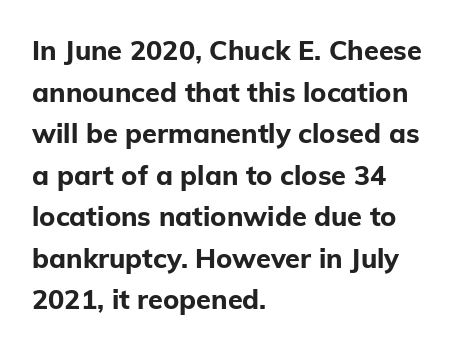
This sample keeps an unexceptional amount of space between lines. Which margin do the lines hug? The left one — the right edge is uneven. The specimen omits any rule beneath the text block's lines. Students, note that the glyphs here touch the page at normal intervals. This is heavy type, rendered in bold.
